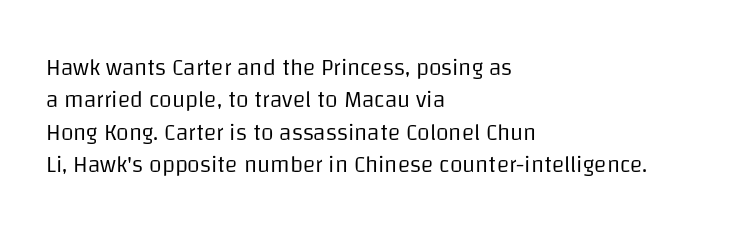
The image shows 23 px text type, upright; set left-aligned, normal line spacing (1.41x), normal letter spacing, not underlined.
